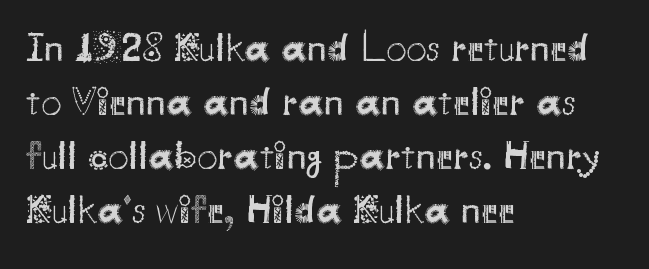
{"serif": "no", "italic": "no", "bold": "no", "weight": "regular", "width": "normal", "stroke_contrast": "medium", "x_height": "small", "monospaced": "no", "underline": "no", "align": "left", "line_spacing": "normal", "line_spacing_ratio": 1.32, "letter_spacing": "normal", "letter_spacing_em": 0.0, "glyph_px": 41}
